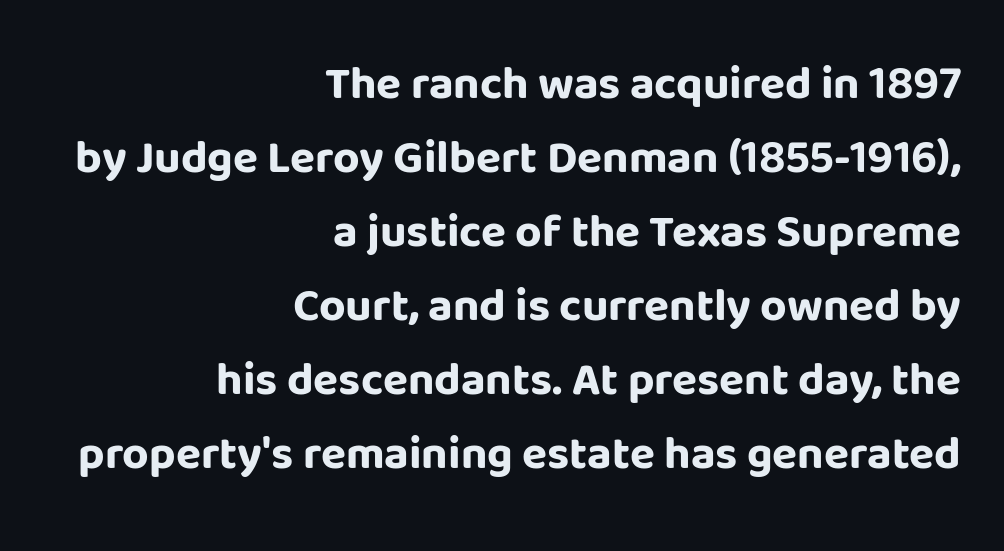
Q: Is the text bold? A: Yes.
Q: Is the text italic (slanted)? A: No, it is upright.
Q: Is the typeface a serif or a sans-serif typeface? A: Sans-serif.
Q: Is the text underlined? A: No.
Q: How is the paragraph aligned? A: Right-aligned.
Q: Is the spacing between letters normal or unusually wide? A: Normal.
Q: Is the spacing between lines tight, normal or loose? A: Normal.
Q: Width (condensed, normal, or wide)? A: Normal.
Q: Stroke contrast? A: Low.
Q: x-height? A: Large.
Q: Monospaced? A: No.
